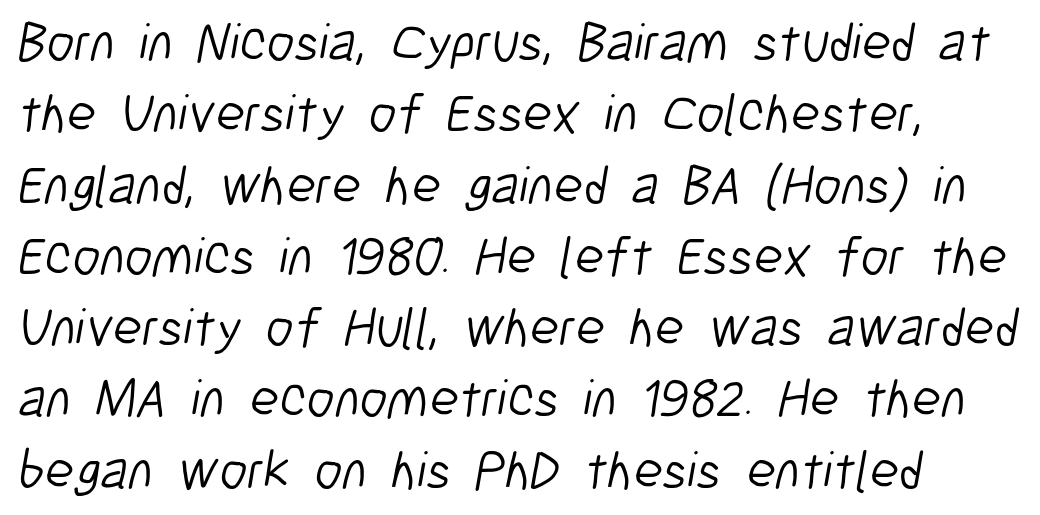
Between one letter and the next there's only the usual sliver of space. This sample uses a sans-serif face. Does the leading feel generous? No, just average. Reading down the block, your eye returns to a fixed left position each line. The rendering uses natural spacing where letterforms have individual widths. The characters are drawn with everyday or finer stroke widths.
